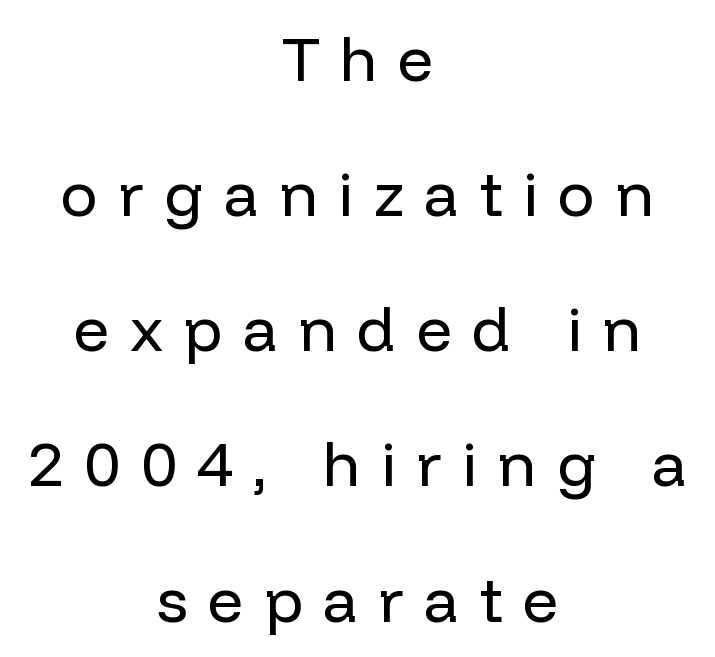
{"serif": "no", "italic": "no", "bold": "no", "weight": "regular", "width": "normal", "stroke_contrast": "low", "x_height": "medium", "monospaced": "no", "underline": "no", "align": "center", "line_spacing": "loose", "line_spacing_ratio": 2.18, "letter_spacing": "wide", "letter_spacing_em": 0.33, "glyph_px": 62}
